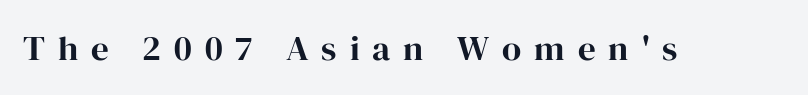
Q: Is the text italic (slanted)? A: No, it is upright.
Q: Is the typeface a serif or a sans-serif typeface? A: Serif.
Q: Is the text underlined? A: No.
Q: Is the spacing between letters normal or unusually wide? A: Unusually wide.
Q: Width (condensed, normal, or wide)? A: Normal.
Q: Stroke contrast? A: High.
Q: x-height? A: Medium.
Q: Monospaced? A: No.
